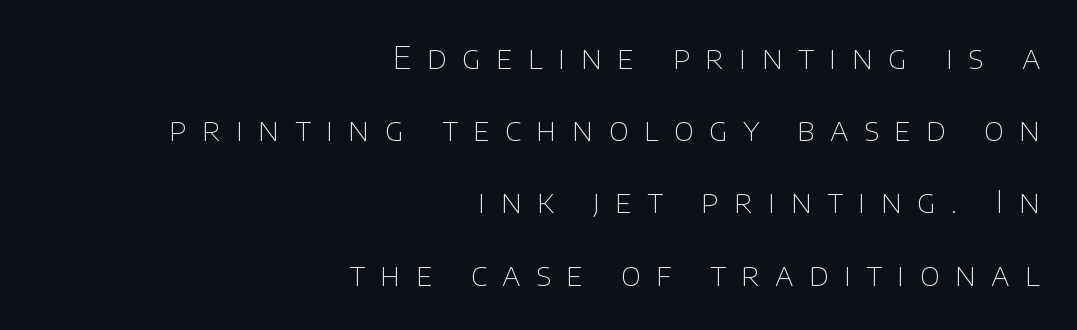
The image shows 31 px thin sans-serif type, upright; set right-aligned, loose line spacing (2.33x), unusually wide letter spacing (+0.49 em), not underlined; low stroke contrast and a large x-height.
